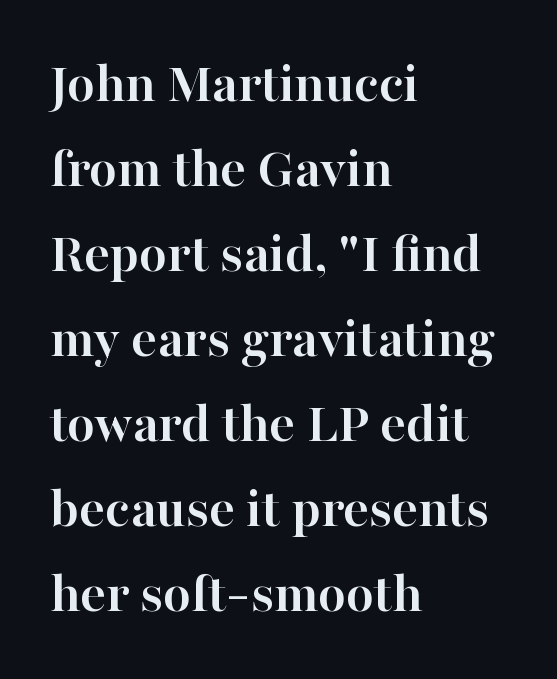
Q: Is the text bold? A: Yes.
Q: Is the text italic (slanted)? A: No, it is upright.
Q: Is the typeface a serif or a sans-serif typeface? A: Serif.
Q: Is the text underlined? A: No.
Q: How is the paragraph aligned? A: Left-aligned.
Q: Is the spacing between letters normal or unusually wide? A: Normal.
Q: Is the spacing between lines tight, normal or loose? A: Normal.
Q: Width (condensed, normal, or wide)? A: Normal.
Q: Stroke contrast? A: High.
Q: x-height? A: Medium.
Q: Monospaced? A: No.
